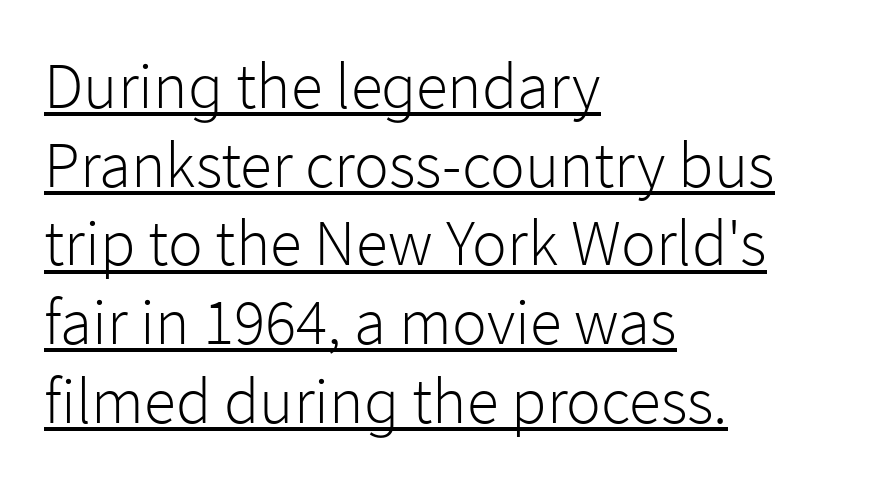
{"serif": "no", "italic": "no", "bold": "no", "weight": "light", "width": "normal", "stroke_contrast": "low", "x_height": "medium", "monospaced": "no", "underline": "yes", "align": "left", "line_spacing_ratio": 1.21, "letter_spacing": "normal", "letter_spacing_em": 0.0, "glyph_px": 65}
